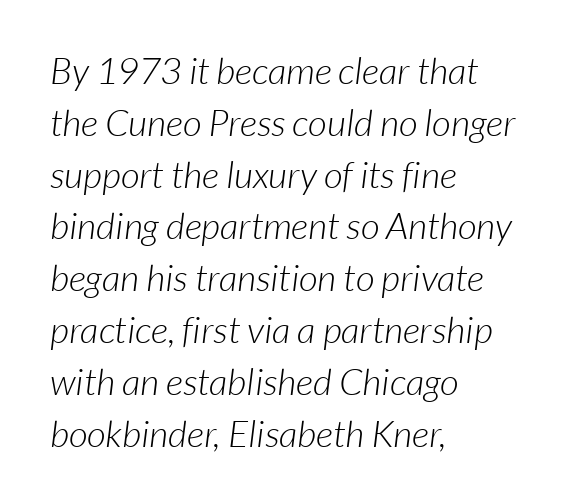
{"serif": "no", "bold": "no", "weight": "light", "width": "normal", "stroke_contrast": "low", "x_height": "medium", "monospaced": "no", "underline": "no", "align": "left", "line_spacing": "normal", "line_spacing_ratio": 1.4, "letter_spacing": "normal", "letter_spacing_em": 0.0, "glyph_px": 37}
